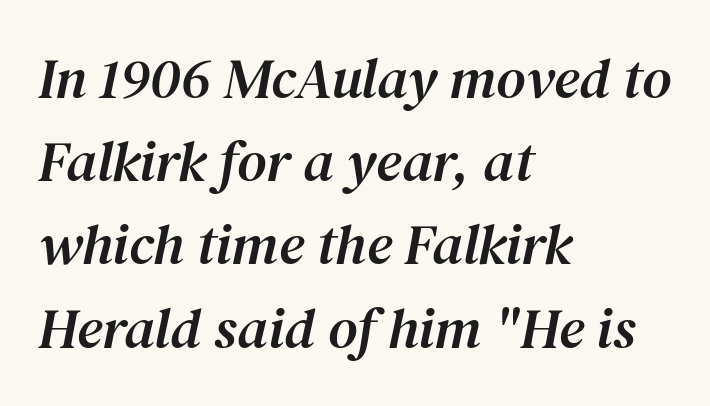
Q: Is the text italic (slanted)? A: Yes, it leans right by about 12 degrees.
Q: Is the typeface a serif or a sans-serif typeface? A: Serif.
Q: Is the text underlined? A: No.
Q: How is the paragraph aligned? A: Left-aligned.
Q: Is the spacing between letters normal or unusually wide? A: Normal.
Q: Is the spacing between lines tight, normal or loose? A: Normal.
Q: Width (condensed, normal, or wide)? A: Normal.
Q: Stroke contrast? A: Medium.
Q: x-height? A: Medium.
Q: Monospaced? A: No.
